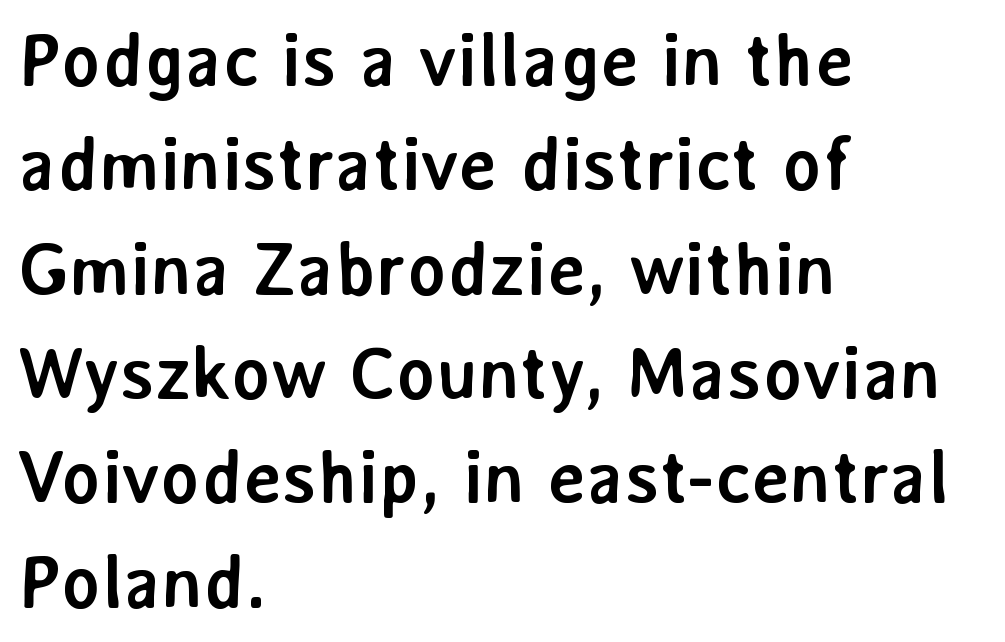
{"serif": "no", "italic": "no", "bold": "yes", "weight": "semibold", "width": "normal", "stroke_contrast": "low", "x_height": "medium", "monospaced": "no", "underline": "no", "align": "left", "line_spacing": "normal", "line_spacing_ratio": 1.41, "letter_spacing": "normal", "letter_spacing_em": 0.0, "glyph_px": 74}
